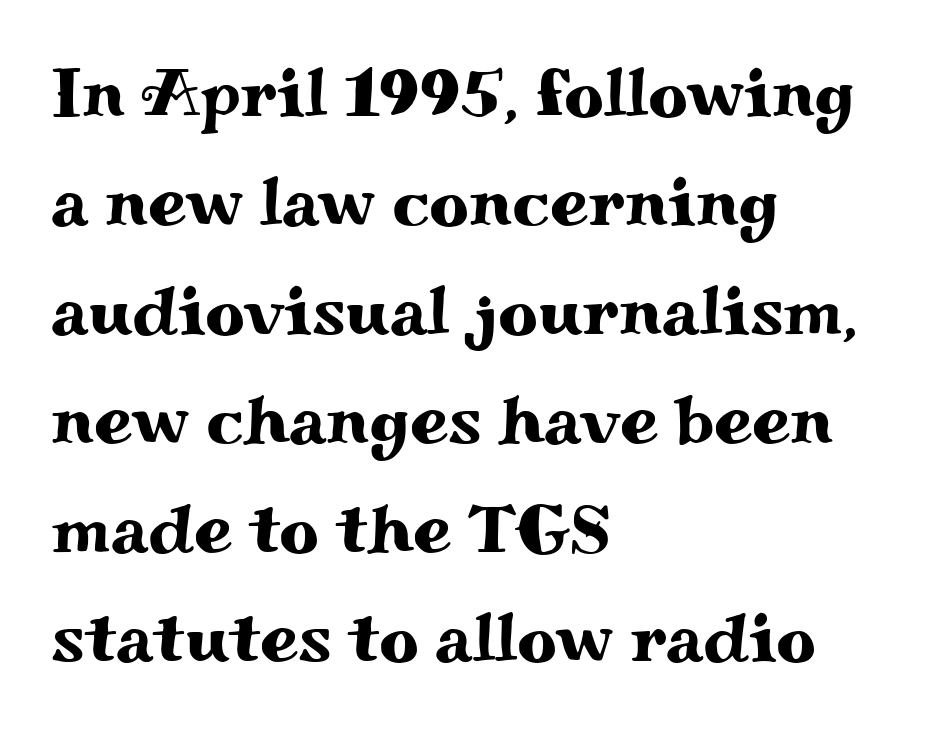
The image shows 69 px wide serif type, upright; set left-aligned, normal line spacing (1.58x), normal letter spacing, not underlined; medium stroke contrast and a small x-height.
